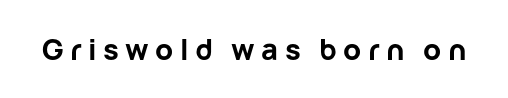
{"serif": "no", "italic": "no", "bold": "yes", "weight": "bold", "width": "normal", "stroke_contrast": "low", "x_height": "medium", "monospaced": "no", "underline": "no", "letter_spacing": "wide", "letter_spacing_em": 0.22, "glyph_px": 29}
